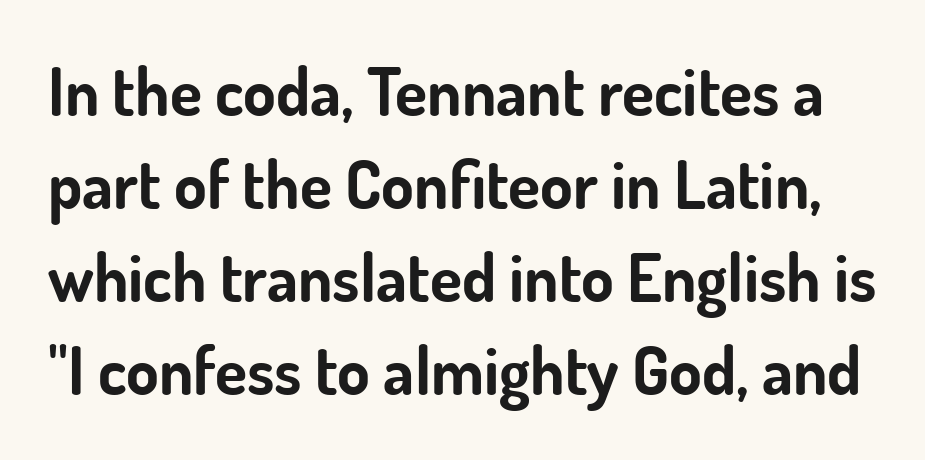
The image shows 66 px bold sans-serif type, upright; set normal line spacing (1.41x), normal letter spacing, not underlined; low stroke contrast and a small x-height.
